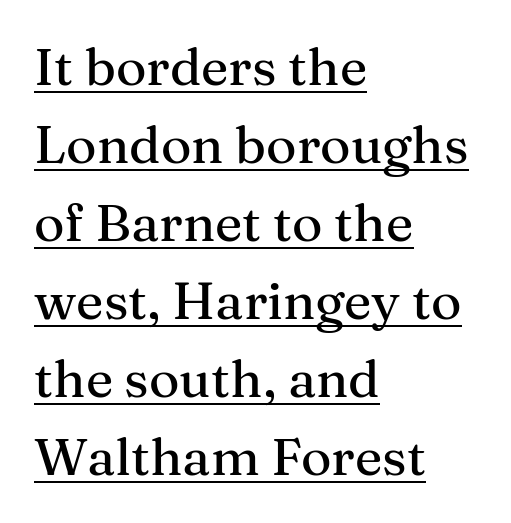
{"serif": "yes", "italic": "no", "width": "normal", "stroke_contrast": "medium", "x_height": "medium", "monospaced": "no", "underline": "yes", "align": "left", "line_spacing": "normal", "line_spacing_ratio": 1.5, "letter_spacing": "normal", "letter_spacing_em": 0.0, "glyph_px": 52}
